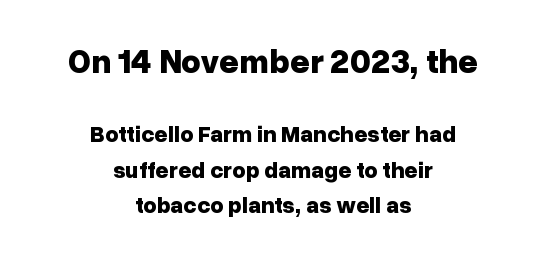
The image shows 34 px bold sans-serif type, upright; set centered, normal line spacing (1.55x), normal letter spacing, not underlined; the first (top) block is 1.48x larger; low stroke contrast and a medium x-height.
